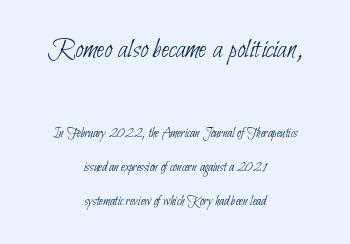
{"serif": "no", "bold": "no", "weight": "thin", "width": "condensed", "stroke_contrast": "low", "x_height": "small", "monospaced": "no", "underline": "no", "align": "center", "line_spacing": "loose", "line_spacing_ratio": 2.42, "letter_spacing": "normal", "letter_spacing_em": 0.0, "larger_block": "first", "size_ratio": 2.07, "glyph_px": 29}
